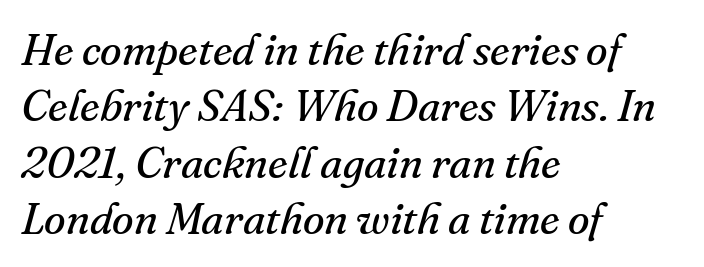
{"serif": "yes", "italic": "yes", "lean": "right", "slant_degrees": 16, "bold": "no", "weight": "regular", "width": "normal", "stroke_contrast": "medium", "x_height": "small", "monospaced": "no", "underline": "no", "align": "left", "line_spacing": "normal", "line_spacing_ratio": 1.28, "letter_spacing": "normal", "letter_spacing_em": 0.0, "glyph_px": 44}
